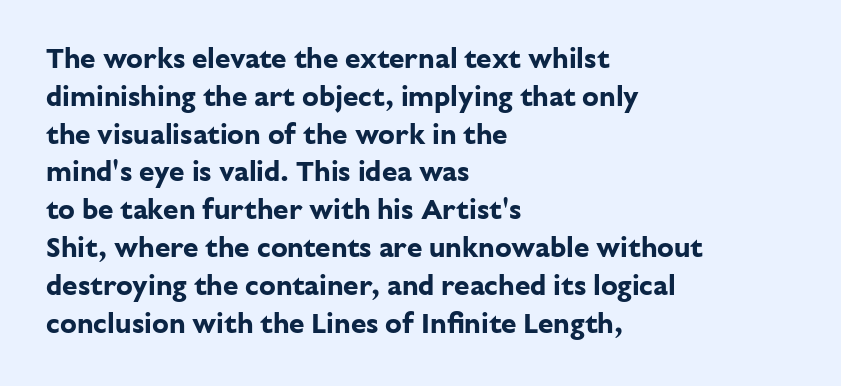
Q: Is the text bold? A: Yes.
Q: Is the text italic (slanted)? A: No, it is upright.
Q: Is the typeface a serif or a sans-serif typeface? A: Sans-serif.
Q: Is the text underlined? A: No.
Q: How is the paragraph aligned? A: Left-aligned.
Q: Is the spacing between letters normal or unusually wide? A: Normal.
Q: Is the spacing between lines tight, normal or loose? A: Normal.
Q: Width (condensed, normal, or wide)? A: Normal.
Q: Stroke contrast? A: Low.
Q: x-height? A: Medium.
Q: Monospaced? A: No.
